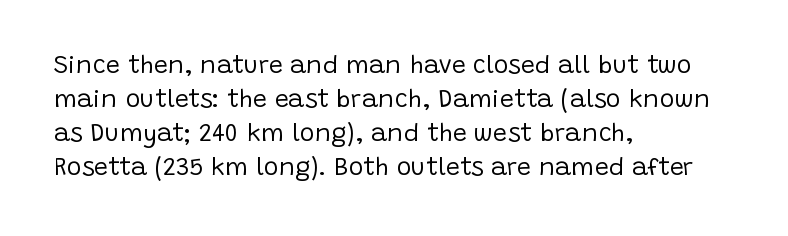
Q: Is the text bold? A: No.
Q: Is the text italic (slanted)? A: No, it is upright.
Q: Is the text underlined? A: No.
Q: How is the paragraph aligned? A: Left-aligned.
Q: Is the spacing between letters normal or unusually wide? A: Normal.
Q: Is the spacing between lines tight, normal or loose? A: Normal.
